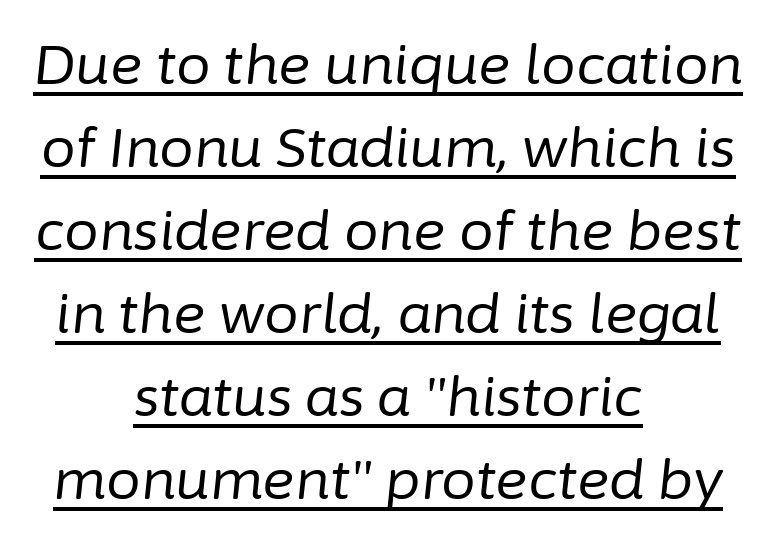
{"italic": "yes", "lean": "right", "slant_degrees": 6, "bold": "no", "weight": "regular", "width": "normal", "stroke_contrast": "low", "x_height": "medium", "monospaced": "no", "underline": "yes", "align": "center", "line_spacing": "normal", "line_spacing_ratio": 1.51, "letter_spacing": "normal", "letter_spacing_em": 0.0, "glyph_px": 55}
